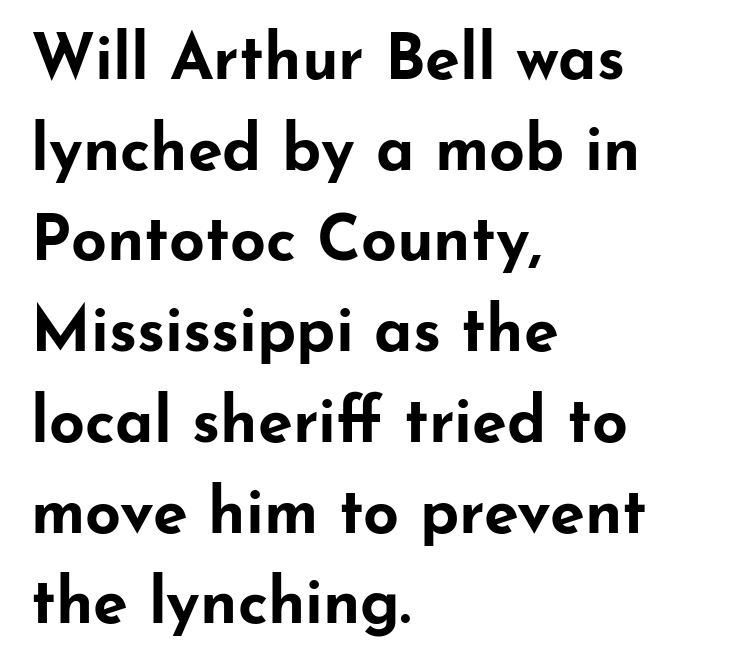
{"serif": "no", "italic": "no", "bold": "yes", "weight": "bold", "width": "wide", "stroke_contrast": "low", "x_height": "small", "monospaced": "no", "underline": "no", "align": "left", "line_spacing": "normal", "line_spacing_ratio": 1.44, "letter_spacing": "normal", "letter_spacing_em": 0.0, "glyph_px": 63}
